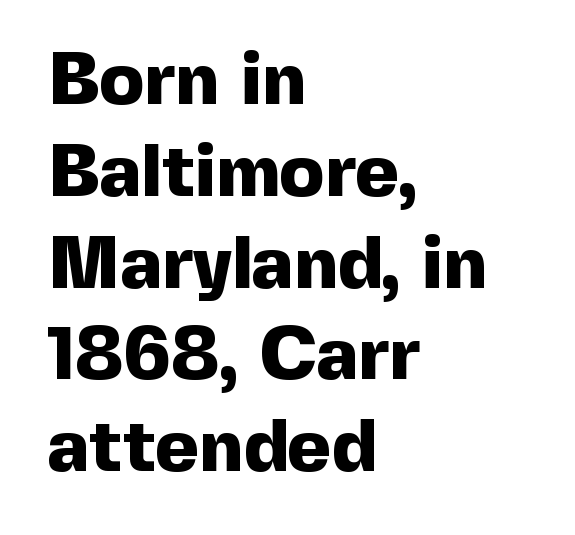
{"serif": "no", "italic": "no", "bold": "yes", "weight": "heavy", "width": "normal", "x_height": "medium", "monospaced": "no", "underline": "no", "align": "left", "line_spacing_ratio": 1.24, "letter_spacing": "normal", "letter_spacing_em": 0.0, "glyph_px": 74}
